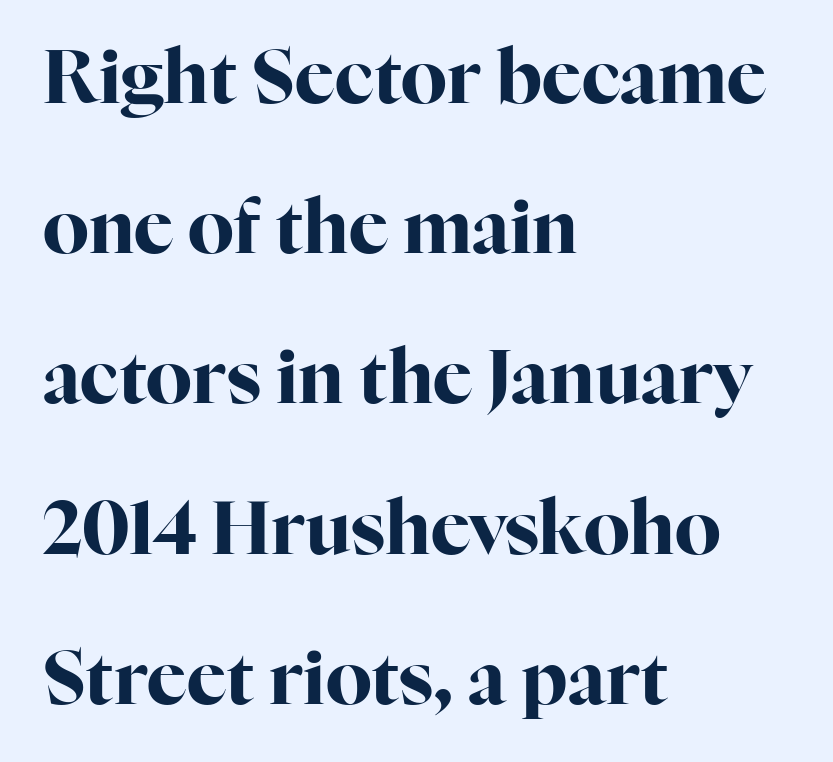
Q: Is the text bold? A: Yes.
Q: Is the text italic (slanted)? A: No, it is upright.
Q: Is the typeface a serif or a sans-serif typeface? A: Serif.
Q: Is the text underlined? A: No.
Q: How is the paragraph aligned? A: Left-aligned.
Q: Is the spacing between letters normal or unusually wide? A: Normal.
Q: Is the spacing between lines tight, normal or loose? A: Loose.
Q: Width (condensed, normal, or wide)? A: Normal.
Q: Stroke contrast? A: High.
Q: x-height? A: Medium.
Q: Monospaced? A: No.
